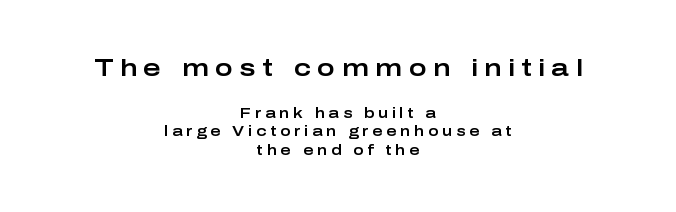
Q: Is the text italic (slanted)? A: No, it is upright.
Q: Is the text underlined? A: No.
Q: How is the paragraph aligned? A: Centered.
Q: Is the spacing between letters normal or unusually wide? A: Unusually wide.
Q: Is the spacing between lines tight, normal or loose? A: Normal.
Q: Which block of text is set in a larger size, the first (top) or the second (bottom)? A: The first (top) one.
